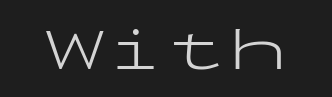
Q: Is the text bold? A: No.
Q: Is the text italic (slanted)? A: No, it is upright.
Q: Is the typeface a serif or a sans-serif typeface? A: Sans-serif.
Q: Is the text underlined? A: No.
Q: Is the spacing between letters normal or unusually wide? A: Normal.
Q: Width (condensed, normal, or wide)? A: Wide.
Q: Stroke contrast? A: Low.
Q: x-height? A: Medium.
Q: Monospaced? A: Yes.
